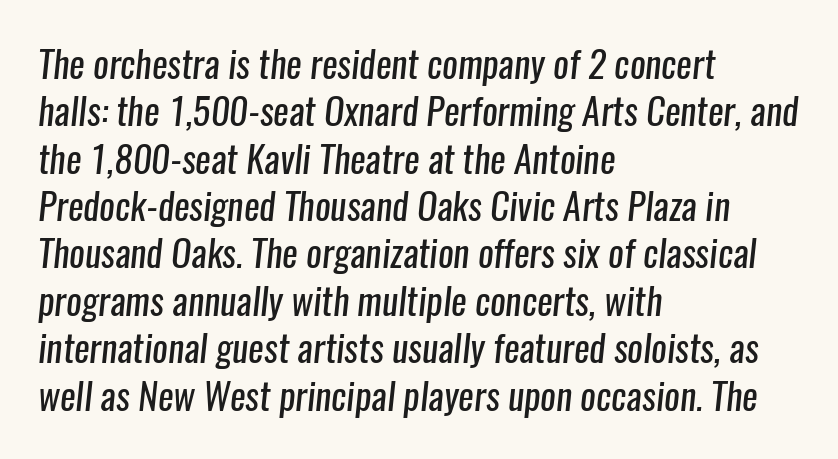
Q: Is the text bold? A: No.
Q: Is the typeface a serif or a sans-serif typeface? A: Sans-serif.
Q: Is the text underlined? A: No.
Q: How is the paragraph aligned? A: Left-aligned.
Q: Is the spacing between letters normal or unusually wide? A: Normal.
Q: Is the spacing between lines tight, normal or loose? A: Normal.
Q: Width (condensed, normal, or wide)? A: Condensed.
Q: Stroke contrast? A: Low.
Q: x-height? A: Medium.
Q: Monospaced? A: No.
